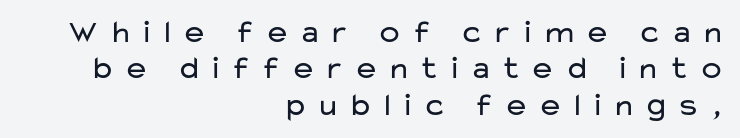
A typesetter would call this proportional, since set widths differ per character. Check under the words: just untouched page. Tracking here is generous; glyphs stand well apart from one another. Unlike italic type, these characters show no tilt at all.
